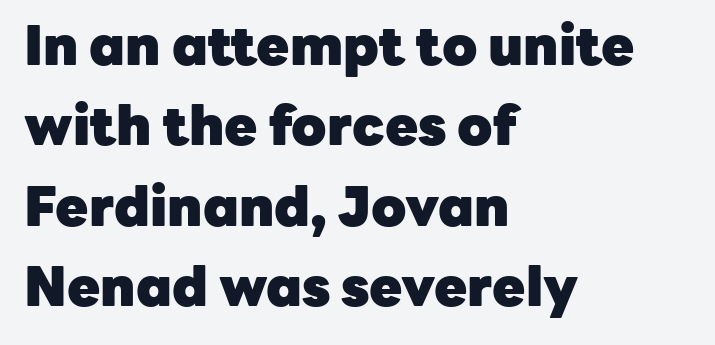
Horizontal bands of white between lines are of average thickness. Tracking value appears to be zero — textbook default spacing. Any mark beneath the type? The region is blank. Think of a printed novel: that variable character pitch is what you see here. The letters stand straight up with perfectly vertical stems. Visually the block forms a straight wall on the left and a jagged coastline on the right.
